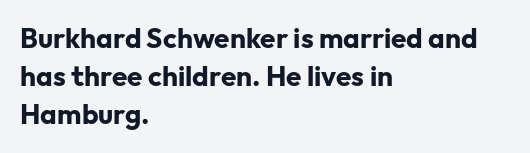
The space beneath each line is pristine and unruled. The characters look thick and weighty, a clear bold. Note the varied advance widths — an 'i' is clearly narrower than an 'm'. Unlike a traditional serif, this face leaves its strokes unadorned.
